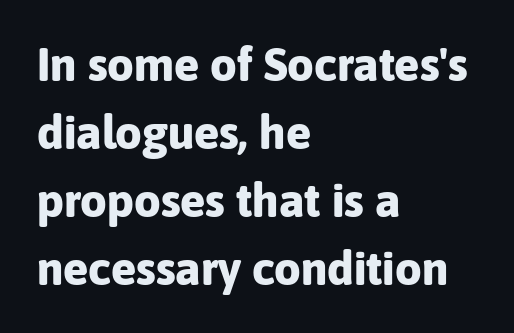
Descender tails drop into unmarked territory. What weight is shown? A full bold with thick strokes. The letters advance in unequal steps, a hallmark of proportional type. Is there much room between lines? A standard amount, neither cramped nor airy. In CSS terms this would be text-align: left. Here the glyphs are tracked normally, forming tight word shapes.
